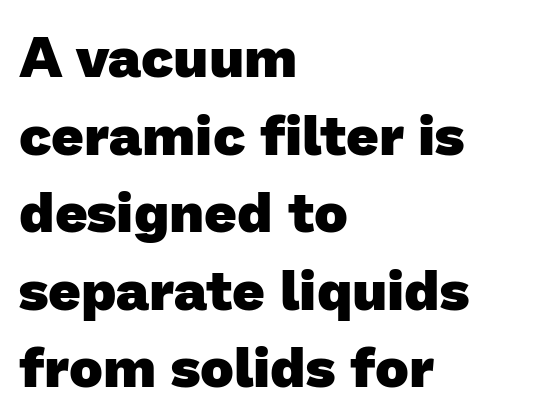
{"serif": "no", "bold": "yes", "weight": "heavy", "width": "normal", "stroke_contrast": "low", "x_height": "medium", "monospaced": "no", "underline": "no", "align": "left", "line_spacing": "normal", "line_spacing_ratio": 1.36, "letter_spacing": "normal", "letter_spacing_em": 0.0, "glyph_px": 57}
